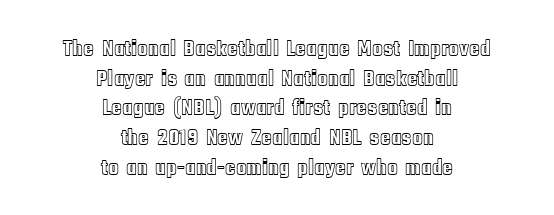
{"italic": "no", "underline": "no", "align": "center", "line_spacing": "normal", "line_spacing_ratio": 1.35, "letter_spacing": "normal", "letter_spacing_em": 0.0, "glyph_px": 22}
